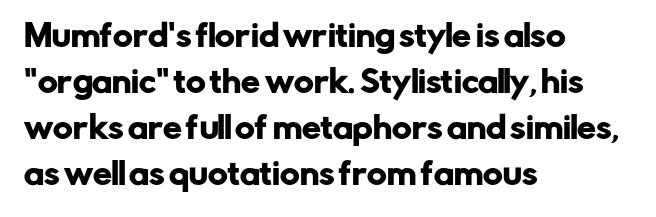
{"serif": "no", "italic": "no", "width": "normal", "stroke_contrast": "low", "x_height": "medium", "monospaced": "no", "underline": "no", "align": "left", "line_spacing": "normal", "line_spacing_ratio": 1.53, "letter_spacing": "normal", "letter_spacing_em": 0.0, "glyph_px": 30}
